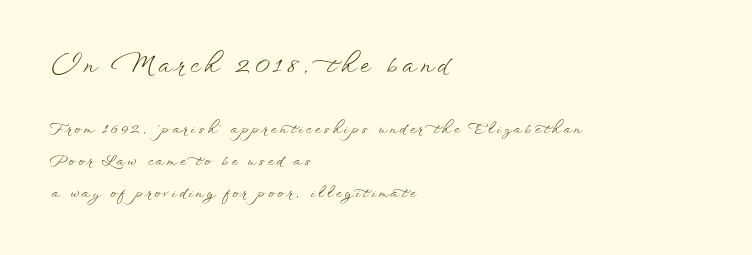
The line texture is sparse and dotted thanks to wide tracking. Reading down the block, your eye returns to a fixed left position each line. Quick note: interline space is abundant. Is this a heavy cut? Hardly; it is regular or lighter. Any mark beneath the type? The region is blank.
